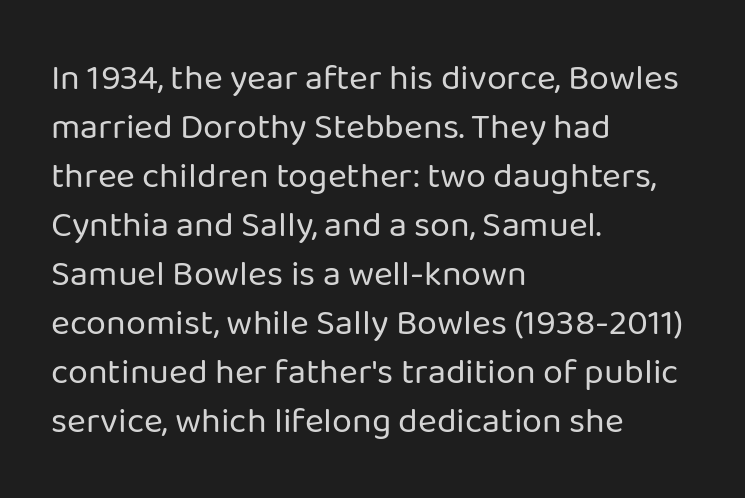
The lines sit at an ordinary, default distance from one another. The area under the type is left untouched. Visually the block forms a straight wall on the left and a jagged coastline on the right. Tracking here is standard; glyphs follow each other at the usual distance.
